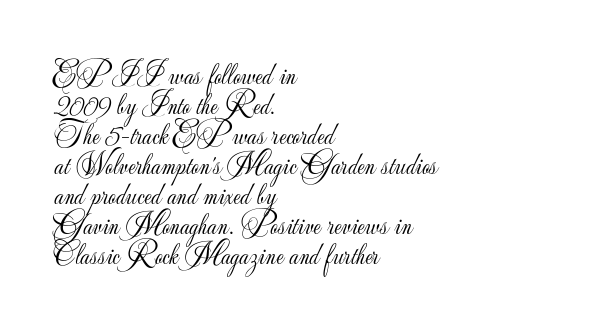
Q: Is the text bold? A: No.
Q: Is the text italic (slanted)? A: Yes.
Q: Is the typeface a serif or a sans-serif typeface? A: Sans-serif.
Q: Is the text underlined? A: No.
Q: How is the paragraph aligned? A: Left-aligned.
Q: Is the spacing between letters normal or unusually wide? A: Normal.
Q: Is the spacing between lines tight, normal or loose? A: Tight.
Q: Width (condensed, normal, or wide)? A: Normal.
Q: Stroke contrast? A: Low.
Q: x-height? A: Small.
Q: Monospaced? A: No.
